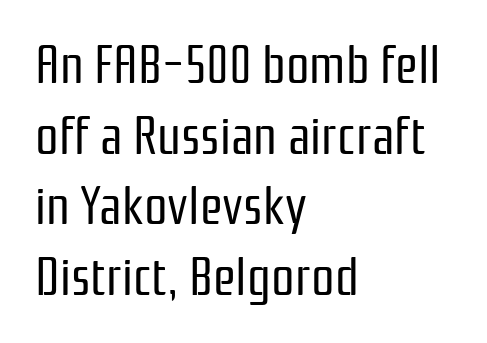
The image shows 52 px regular-weight, condensed sans-serif type, upright; set left-aligned, normal line spacing (1.36x), normal letter spacing, not underlined; low stroke contrast and a medium x-height.
